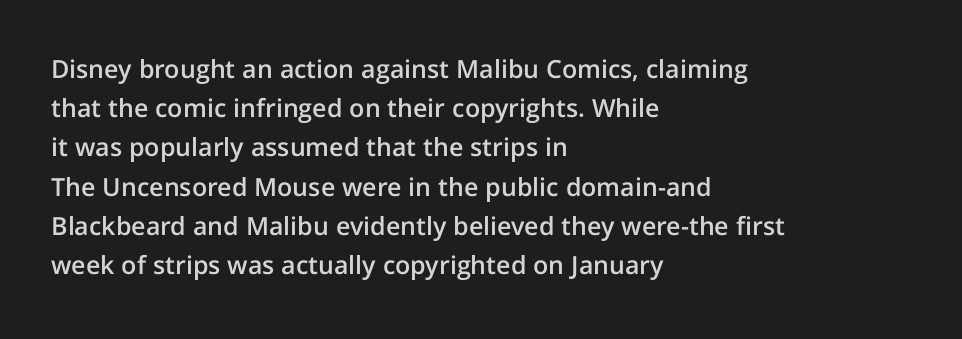
Q: Is the text bold? A: Semi-bold.
Q: Is the text italic (slanted)? A: No, it is upright.
Q: Is the text underlined? A: No.
Q: How is the paragraph aligned? A: Left-aligned.
Q: Is the spacing between letters normal or unusually wide? A: Normal.
Q: Is the spacing between lines tight, normal or loose? A: Normal.
